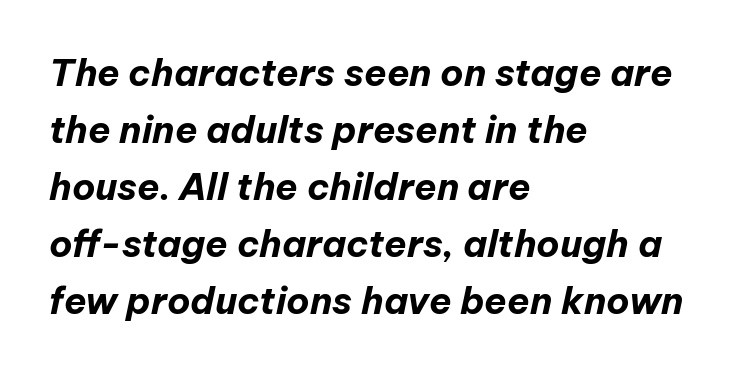
Underline: absent. Vertical spacing — default. Standard letterfit; no display-style spreading of the glyphs. The face used here has the dense, thick strokes of a bold.
